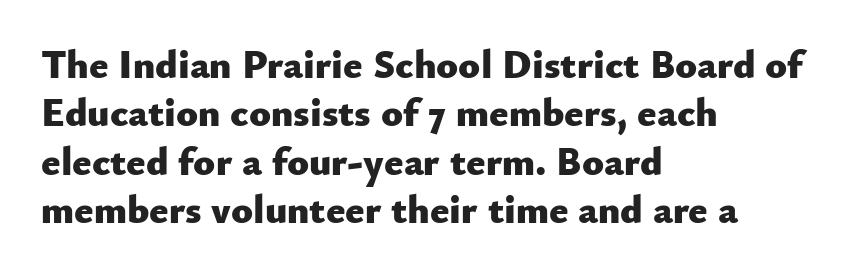
{"serif": "no", "italic": "no", "bold": "yes", "weight": "heavy", "width": "normal", "stroke_contrast": "low", "x_height": "small", "monospaced": "no", "underline": "no", "align": "left", "line_spacing_ratio": 1.21, "letter_spacing": "normal", "letter_spacing_em": 0.0, "glyph_px": 40}
